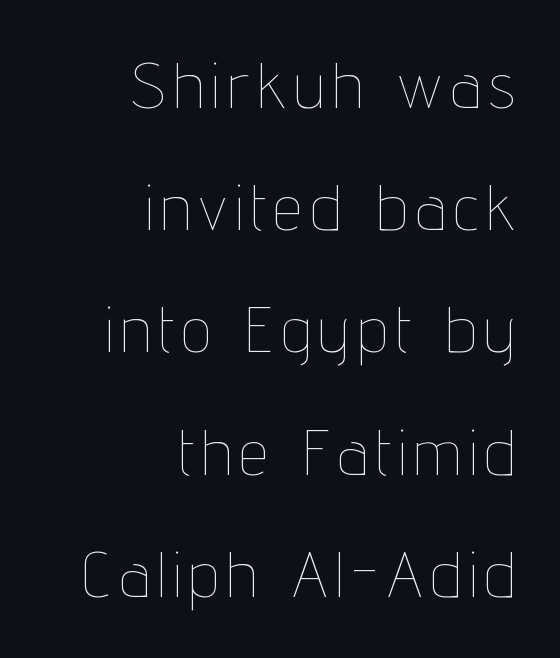
{"italic": "no", "bold": "no", "weight": "thin", "width": "condensed", "stroke_contrast": "low", "x_height": "medium", "monospaced": "no", "underline": "no", "align": "right", "line_spacing_ratio": 1.88, "glyph_px": 65}
